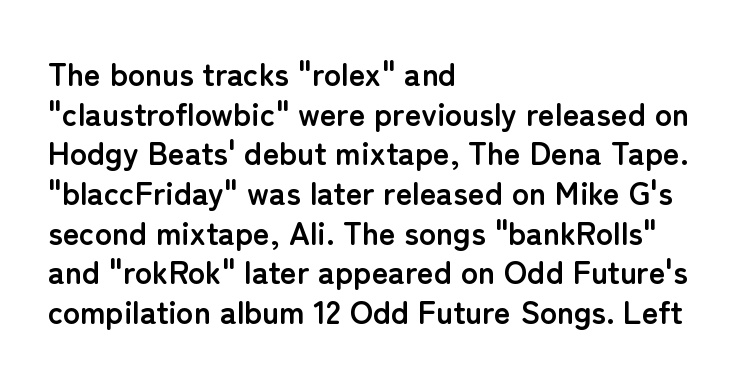
Q: Is the text bold? A: Yes.
Q: Is the text italic (slanted)? A: No, it is upright.
Q: Is the typeface a serif or a sans-serif typeface? A: Sans-serif.
Q: Is the text underlined? A: No.
Q: How is the paragraph aligned? A: Left-aligned.
Q: Is the spacing between letters normal or unusually wide? A: Normal.
Q: Width (condensed, normal, or wide)? A: Normal.
Q: Stroke contrast? A: Low.
Q: x-height? A: Medium.
Q: Monospaced? A: No.
